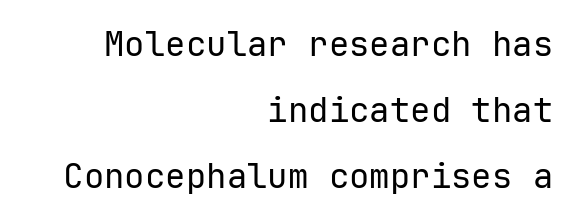
Every character here occupies the same horizontal width, giving the sample a typewriter-like rhythm. Check under the words: just untouched page. Is the letter spacing exaggerated? No — it looks like the ordinary default. No heavy texture on the line: the type isn't bold. Unlike italic type, these characters show no tilt at all.
